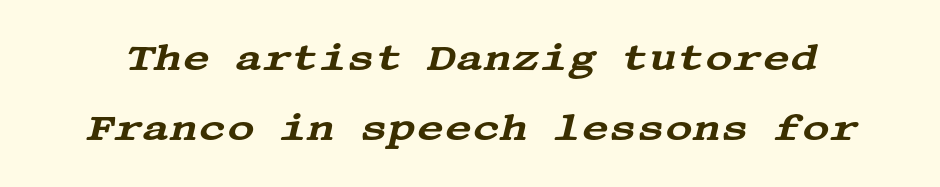
The image shows 38 px wide serif type, italic (leaning right); set line spacing 1.84x, normal letter spacing, not underlined; medium stroke contrast and a large x-height.
